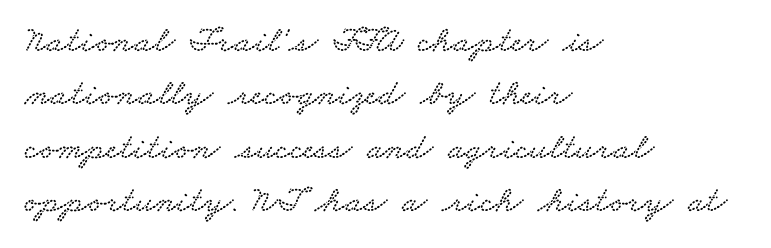
The type family on display is of the serif kind. Glance below the letters and you will spot only blank space. The space between consecutive lines is moderate. Visually the block forms a straight wall on the left and a jagged coastline on the right. Note the varied advance widths — an 'i' is clearly narrower than an 'm'. The passage shown has conventional tracking throughout.
